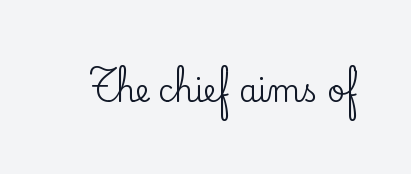
Q: Is the text italic (slanted)? A: No, it is upright.
Q: Is the typeface a serif or a sans-serif typeface? A: Serif.
Q: Is the text underlined? A: No.
Q: Is the spacing between letters normal or unusually wide? A: Normal.
Q: Width (condensed, normal, or wide)? A: Normal.
Q: Stroke contrast? A: Low.
Q: x-height? A: Small.
Q: Monospaced? A: No.
